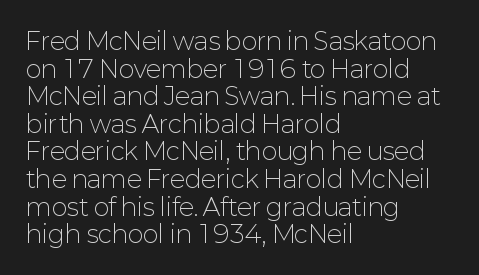
Q: Is the text bold? A: No.
Q: Is the text italic (slanted)? A: No, it is upright.
Q: Is the text underlined? A: No.
Q: How is the paragraph aligned? A: Left-aligned.
Q: Is the spacing between letters normal or unusually wide? A: Normal.
Q: Is the spacing between lines tight, normal or loose? A: Tight.
